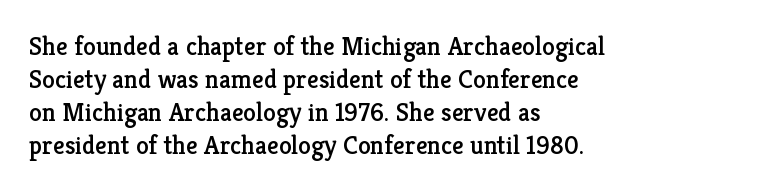
{"italic": "no", "underline": "no", "align": "left", "line_spacing": "normal", "line_spacing_ratio": 1.27, "letter_spacing": "normal", "letter_spacing_em": 0.0, "glyph_px": 26}
